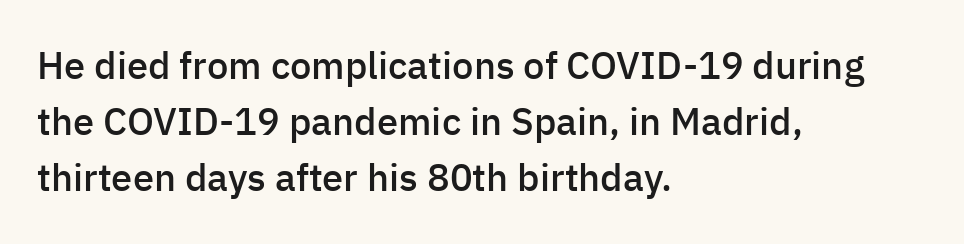
The image shows 38 px semibold sans-serif type, upright; set left-aligned, normal line spacing (1.47x), normal letter spacing, not underlined; low stroke contrast and a medium x-height.
